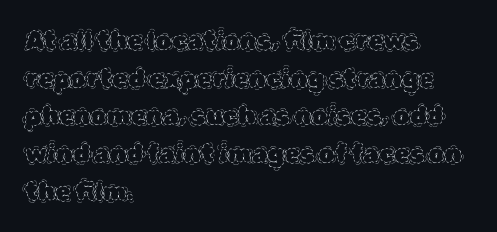
The face used here is rendered with its standard letterfit. Just letters on the line, the space beneath them empty. Caption: face not bold, strokes unweighted. Line spacing here is normal.
